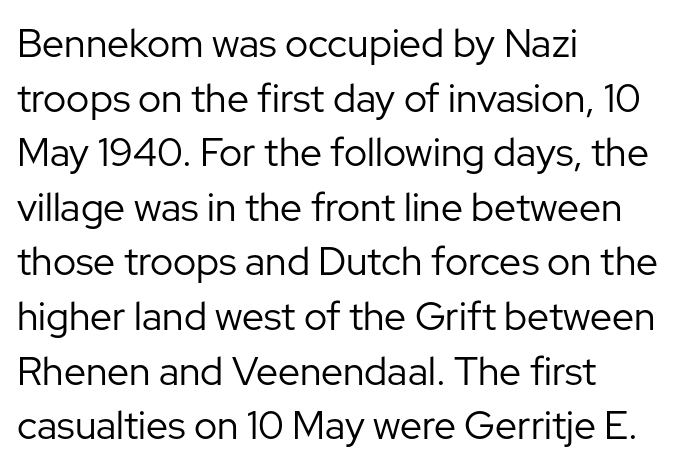
The image shows 39 px regular-weight sans-serif type, upright; set left-aligned, normal line spacing (1.4x), normal letter spacing, not underlined; low stroke contrast and a medium x-height.
